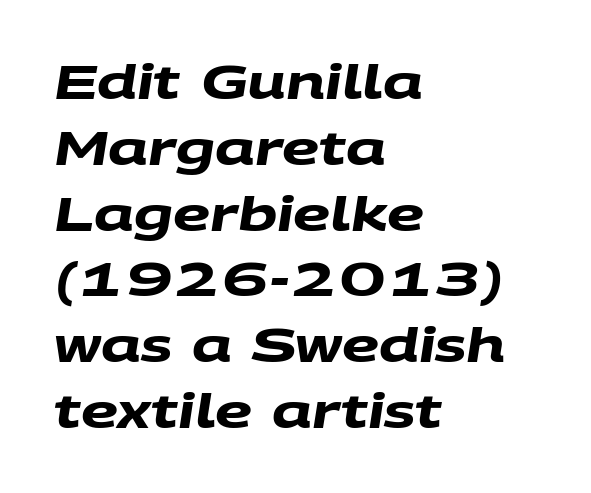
{"serif": "no", "bold": "yes", "weight": "heavy", "width": "wide", "stroke_contrast": "medium", "x_height": "large", "monospaced": "no", "underline": "no", "align": "left", "line_spacing": "normal", "line_spacing_ratio": 1.43, "letter_spacing": "normal", "letter_spacing_em": 0.0, "glyph_px": 46}
